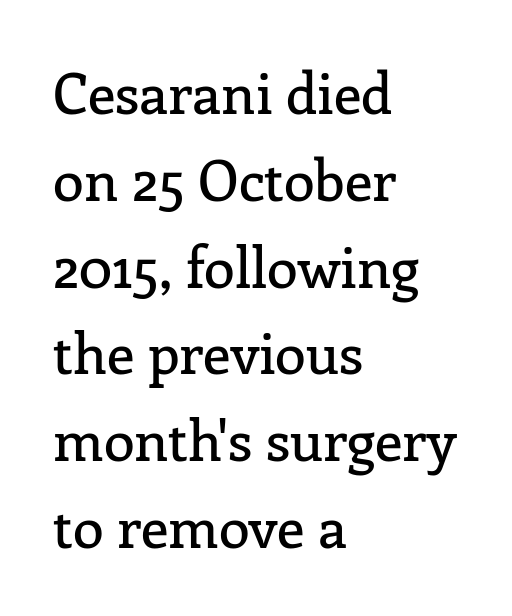
Q: Is the text italic (slanted)? A: No, it is upright.
Q: Is the typeface a serif or a sans-serif typeface? A: Serif.
Q: Is the text underlined? A: No.
Q: How is the paragraph aligned? A: Left-aligned.
Q: Is the spacing between letters normal or unusually wide? A: Normal.
Q: Is the spacing between lines tight, normal or loose? A: Normal.
Q: Width (condensed, normal, or wide)? A: Normal.
Q: Stroke contrast? A: Low.
Q: x-height? A: Medium.
Q: Monospaced? A: No.
